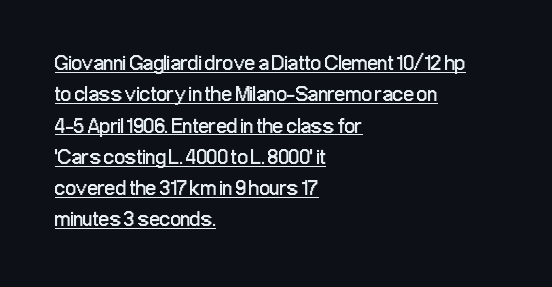
The image shows 21 px text type, upright; set left-aligned, normal line spacing (1.49x), normal letter spacing, underlined.
